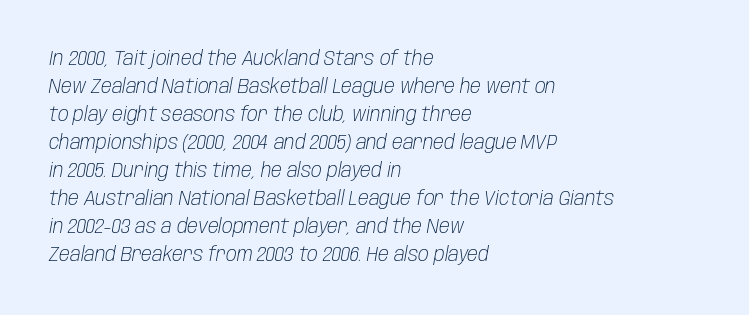
{"italic": "yes", "lean": "right", "slant_degrees": 10, "bold": "no", "underline": "no", "align": "left", "line_spacing": "normal", "line_spacing_ratio": 1.4, "letter_spacing": "normal", "letter_spacing_em": 0.0, "glyph_px": 20}
